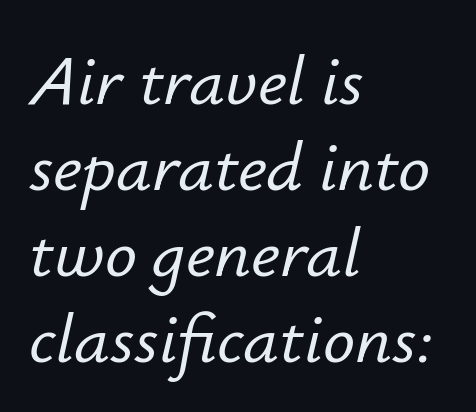
The string is rendered with underlining switched off. This sample has the flowing, uneven cadence of proportional lettering. A student would call this left alignment; a typographer would say flush left, rag right. Looking at the ascenders, they clearly lean.
